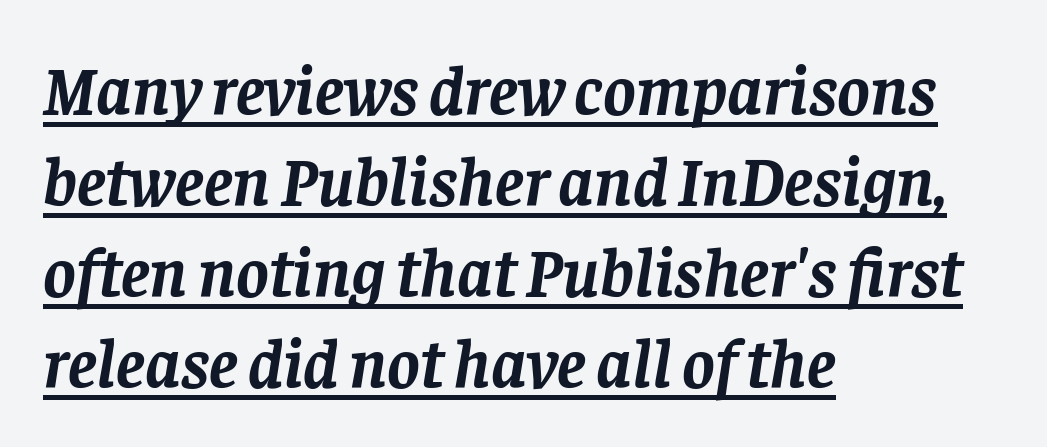
The image shows 69 px semibold serif type, italic (leaning right); set left-aligned, normal line spacing (1.32x), normal letter spacing, underlined; low stroke contrast and a large x-height.
